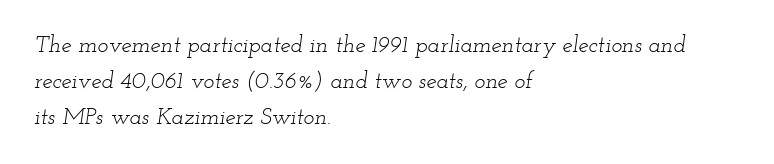
{"italic": "yes", "lean": "right", "slant_degrees": 12, "bold": "no", "underline": "no", "align": "left", "line_spacing": "normal", "line_spacing_ratio": 1.56, "letter_spacing": "normal", "letter_spacing_em": 0.0, "glyph_px": 23}
